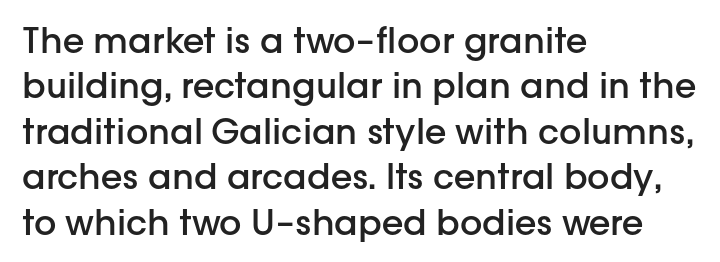
Q: Is the text bold? A: Semi-bold.
Q: Is the text italic (slanted)? A: No, it is upright.
Q: Is the typeface a serif or a sans-serif typeface? A: Sans-serif.
Q: Is the text underlined? A: No.
Q: How is the paragraph aligned? A: Left-aligned.
Q: Is the spacing between letters normal or unusually wide? A: Normal.
Q: Is the spacing between lines tight, normal or loose? A: Normal.
Q: Width (condensed, normal, or wide)? A: Normal.
Q: Stroke contrast? A: Low.
Q: x-height? A: Medium.
Q: Monospaced? A: No.
